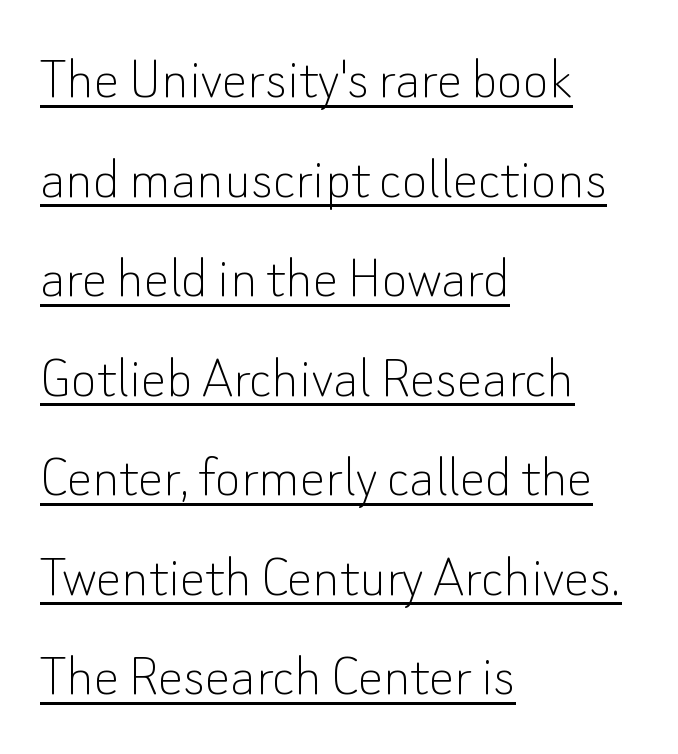
{"serif": "no", "italic": "no", "bold": "no", "weight": "thin", "width": "normal", "stroke_contrast": "low", "x_height": "small", "monospaced": "no", "underline": "yes", "align": "left", "line_spacing": "normal", "line_spacing_ratio": 1.58, "letter_spacing": "normal", "letter_spacing_em": 0.0, "glyph_px": 63}
